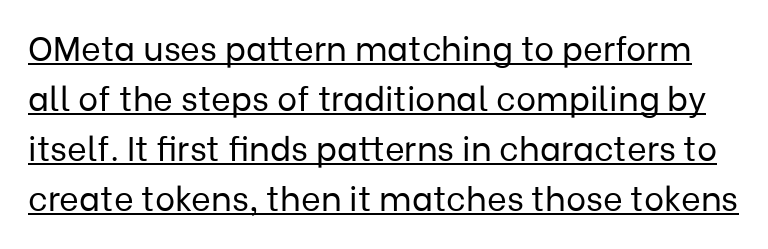
{"serif": "no", "italic": "no", "bold": "no", "weight": "regular", "width": "normal", "stroke_contrast": "low", "x_height": "medium", "monospaced": "no", "underline": "yes", "line_spacing": "normal", "line_spacing_ratio": 1.47, "letter_spacing": "normal", "letter_spacing_em": 0.0, "glyph_px": 34}
